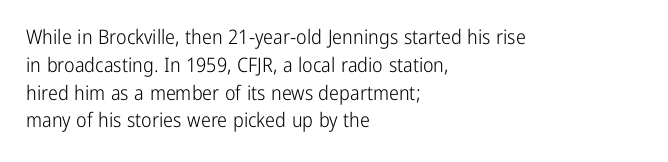
{"italic": "no", "bold": "no", "underline": "no", "align": "left", "line_spacing": "normal", "line_spacing_ratio": 1.39, "letter_spacing": "normal", "letter_spacing_em": 0.0, "glyph_px": 20}
